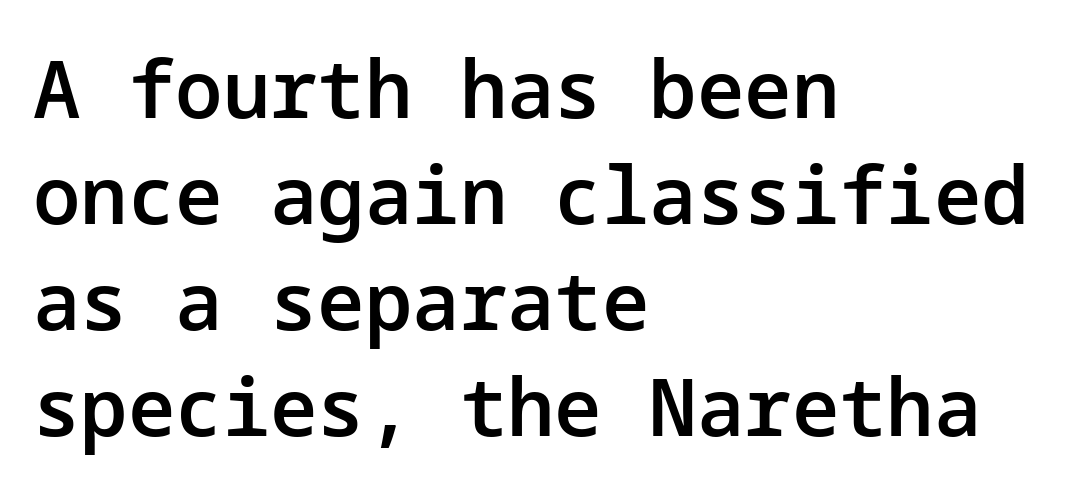
{"serif": "no", "italic": "no", "bold": "semi", "weight": "semibold", "width": "normal", "stroke_contrast": "low", "x_height": "medium", "underline": "no", "align": "left", "line_spacing": "normal", "line_spacing_ratio": 1.34, "letter_spacing": "normal", "letter_spacing_em": 0.0, "glyph_px": 79}
